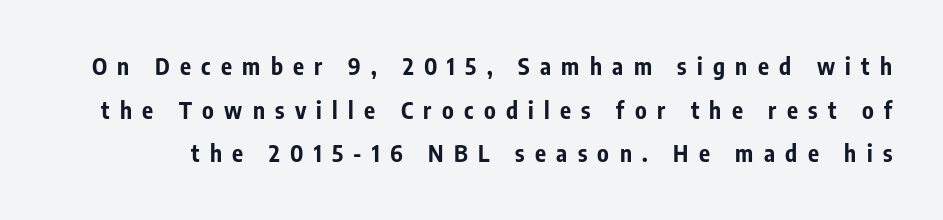
The tracking reads as deliberately expanded to a designer's eye. No italicization has been applied; the sample stays upright. The space between consecutive lines is lavish. Descenders hang freely into open space. Look at the stroke-to-counter ratio: heavy, a bold.
